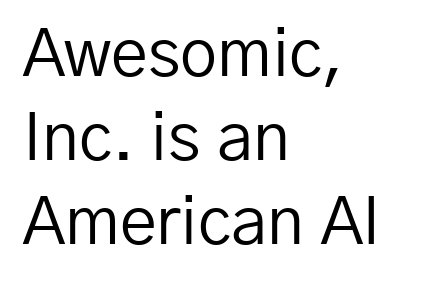
Q: Is the text bold? A: No.
Q: Is the text italic (slanted)? A: No, it is upright.
Q: Is the typeface a serif or a sans-serif typeface? A: Sans-serif.
Q: Is the text underlined? A: No.
Q: How is the paragraph aligned? A: Left-aligned.
Q: Is the spacing between letters normal or unusually wide? A: Normal.
Q: Is the spacing between lines tight, normal or loose? A: Normal.
Q: Width (condensed, normal, or wide)? A: Normal.
Q: Stroke contrast? A: Low.
Q: x-height? A: Medium.
Q: Monospaced? A: No.
